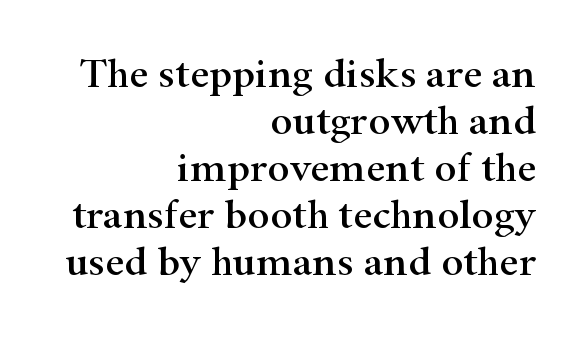
Q: Is the text italic (slanted)? A: No, it is upright.
Q: Is the typeface a serif or a sans-serif typeface? A: Serif.
Q: Is the text underlined? A: No.
Q: How is the paragraph aligned? A: Right-aligned.
Q: Is the spacing between letters normal or unusually wide? A: Normal.
Q: Is the spacing between lines tight, normal or loose? A: Tight.
Q: Width (condensed, normal, or wide)? A: Wide.
Q: Stroke contrast? A: High.
Q: x-height? A: Small.
Q: Monospaced? A: No.
